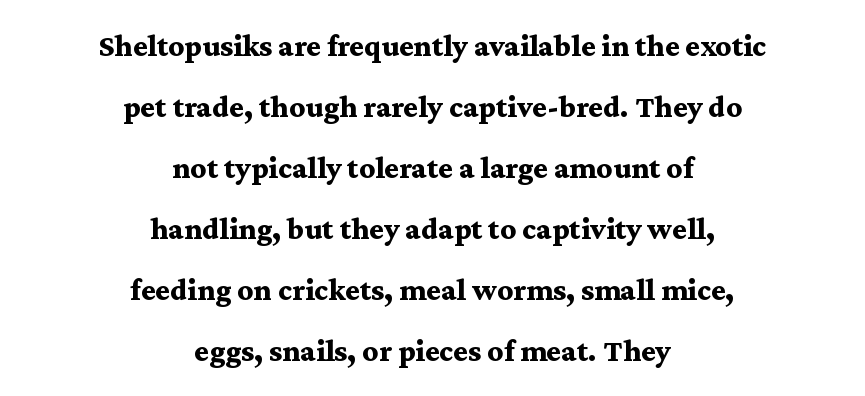
Q: Is the text bold? A: Yes.
Q: Is the text italic (slanted)? A: No, it is upright.
Q: Is the typeface a serif or a sans-serif typeface? A: Serif.
Q: Is the text underlined? A: No.
Q: How is the paragraph aligned? A: Centered.
Q: Is the spacing between letters normal or unusually wide? A: Normal.
Q: Is the spacing between lines tight, normal or loose? A: Loose.
Q: Width (condensed, normal, or wide)? A: Wide.
Q: Stroke contrast? A: Medium.
Q: x-height? A: Medium.
Q: Monospaced? A: No.
